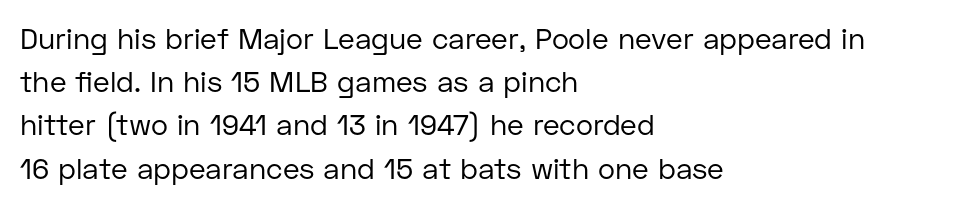
Observe the absence of serifs on each vertical stroke in this sample. Short and long lines alike share a common starting point at left. Think standard paragraph weight, or any step lighter than that. The rendering uses natural spacing where letterforms have individual widths. Glyph-to-glyph distance matches everyday printed text. The lettering stays uniformly vertical, giving the passage a roman look.
